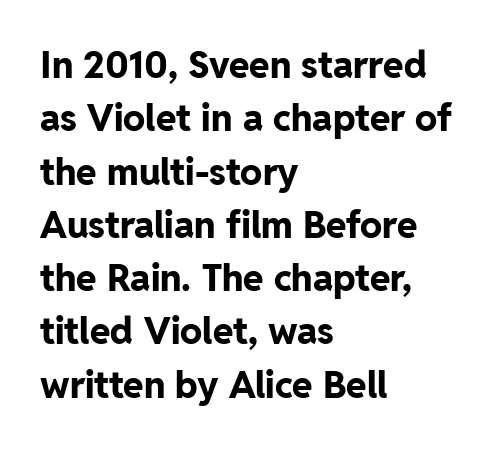
{"serif": "no", "italic": "no", "bold": "yes", "weight": "bold", "width": "normal", "stroke_contrast": "low", "x_height": "medium", "monospaced": "no", "underline": "no", "align": "left", "line_spacing": "normal", "line_spacing_ratio": 1.44, "letter_spacing": "normal", "letter_spacing_em": 0.0, "glyph_px": 37}
